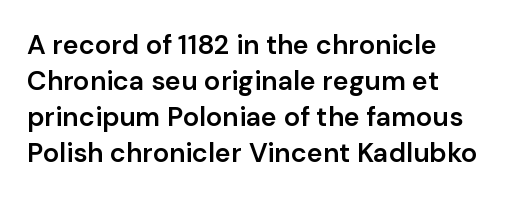
The image shows 27 px text type, upright; set normal line spacing (1.33x), normal letter spacing, not underlined.
